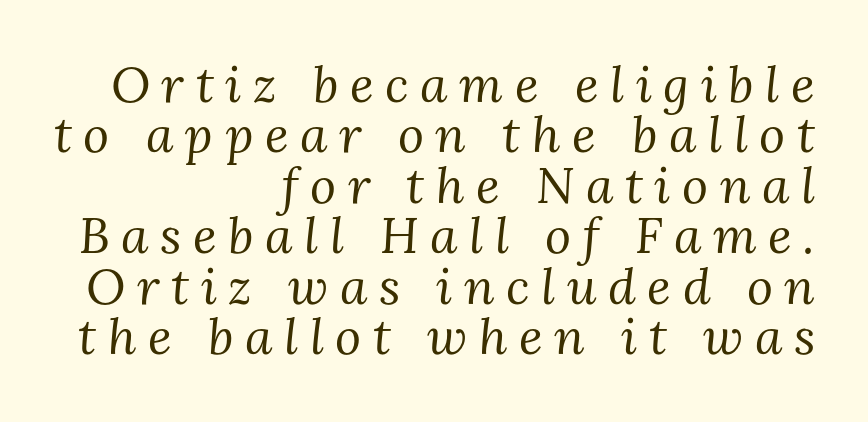
{"serif": "yes", "italic": "yes", "lean": "right", "slant_degrees": 3, "bold": "no", "weight": "regular", "width": "normal", "stroke_contrast": "medium", "x_height": "medium", "monospaced": "no", "underline": "no", "align": "right", "line_spacing": "tight", "line_spacing_ratio": 1.01, "letter_spacing": "wide", "letter_spacing_em": 0.23, "glyph_px": 50}
